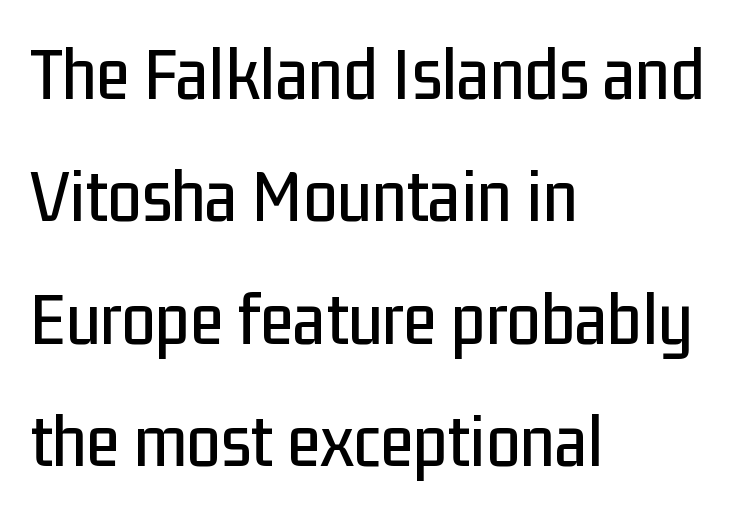
{"serif": "no", "italic": "no", "width": "condensed", "stroke_contrast": "low", "x_height": "medium", "monospaced": "no", "underline": "no", "align": "left", "line_spacing": "normal", "line_spacing_ratio": 1.59, "letter_spacing": "normal", "letter_spacing_em": 0.0, "glyph_px": 77}
